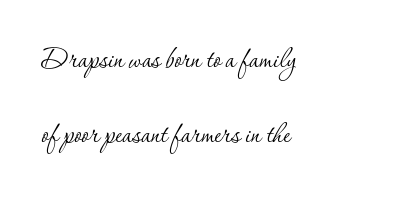
Looks like regular typesetting: each glyph gets only the width it needs. Layout note: lines flush left. Unlike a clean sans, this face finishes its strokes with serifs. Anything drawn beneath the words? Only blank space. Widely set lines give the paragraph a tall, airy silhouette.
